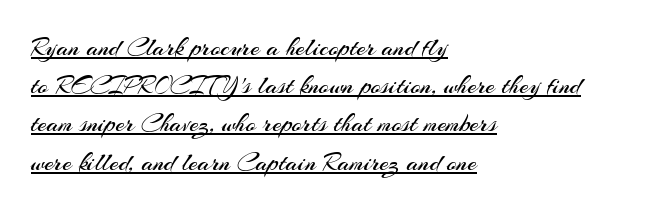
{"bold": "no", "underline": "yes", "align": "left", "line_spacing": "normal", "line_spacing_ratio": 1.47, "letter_spacing": "normal", "letter_spacing_em": 0.0, "glyph_px": 26}
